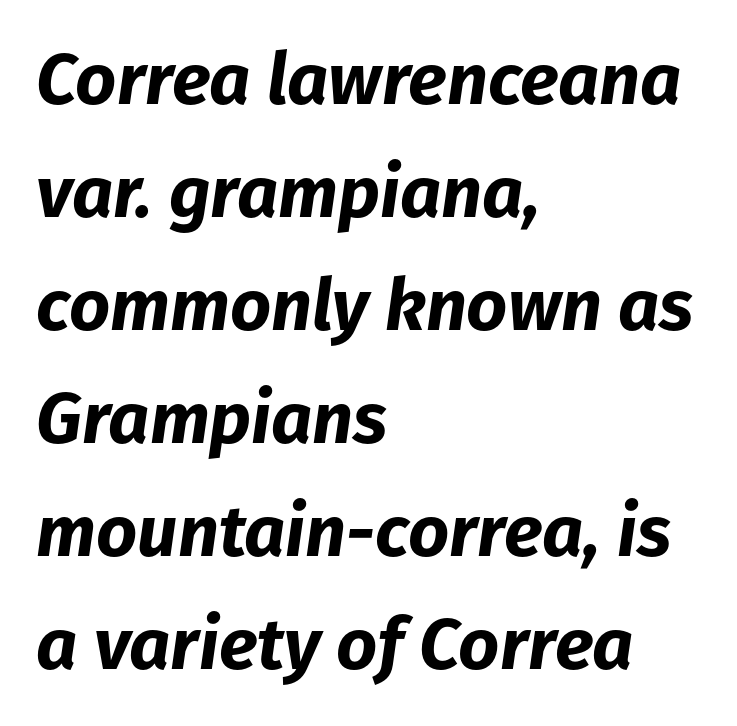
Typesetter's note: full bold, strokes at maximum text heaviness. The baseline area is clear. Would a proofreader flag this as italicized? Yes. The line-height multiplier appears to be the usual default. The horizontal fit of the characters is conventional and even.
